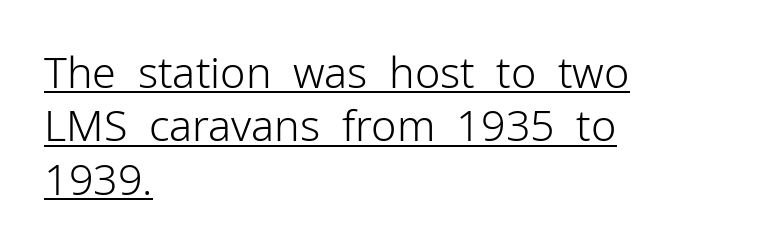
The image shows 43 px light sans-serif type, upright; set left-aligned, line spacing 1.24x, normal letter spacing, underlined; low stroke contrast and a medium x-height.
